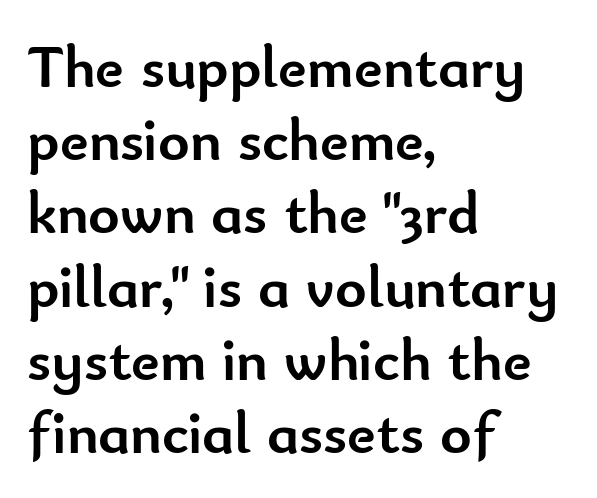
{"serif": "no", "italic": "no", "bold": "yes", "weight": "semibold", "width": "normal", "stroke_contrast": "low", "x_height": "small", "monospaced": "no", "underline": "no", "align": "left", "line_spacing_ratio": 1.22, "letter_spacing": "normal", "letter_spacing_em": 0.0, "glyph_px": 60}
